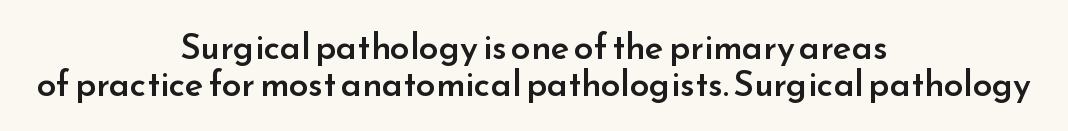
A roman cut, with each character standing at attention. This is sans-serif lettering, the kind often seen on screens and signage. The paragraph shown floats in the horizontal middle. The rendering uses a small line-height, squeezing the rows. Inter-character spacing is left at the font's built-in metrics.
